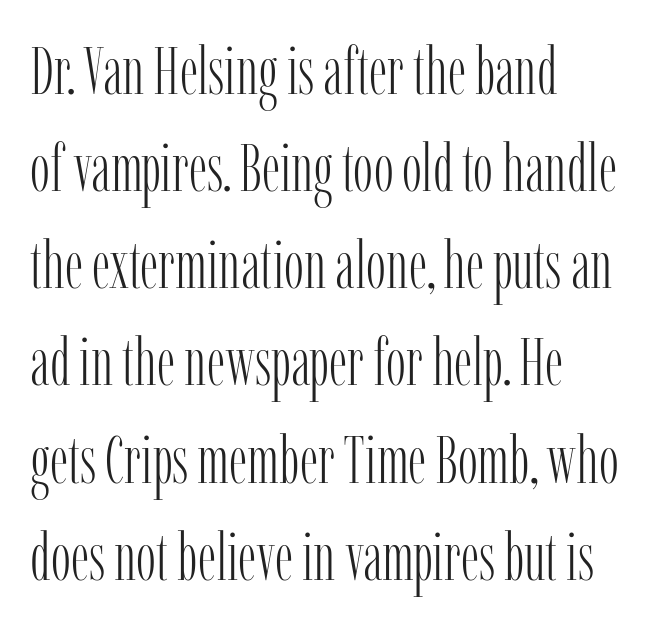
The image shows 67 px light, condensed serif type, upright; set left-aligned, normal line spacing (1.45x), normal letter spacing, not underlined; low stroke contrast and a medium x-height.
